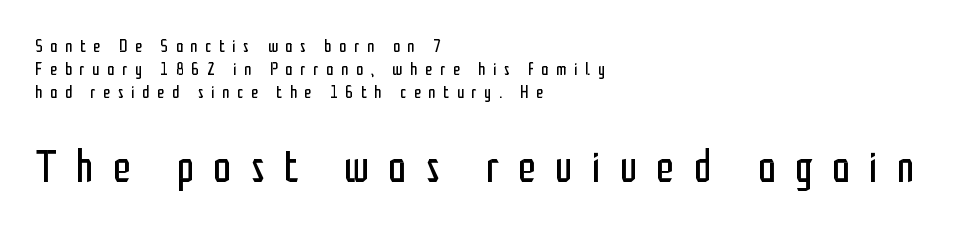
The image shows 45 px regular-weight, condensed sans-serif type, upright; set left-aligned, normal line spacing (1.29x), unusually wide letter spacing (+0.43 em), not underlined; the second (bottom) block is 2.5x larger; low stroke contrast and a medium x-height.
